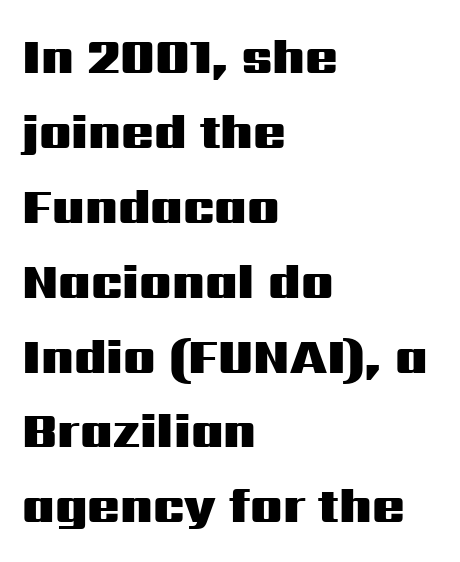
The image shows 48 px heavy, wide sans-serif type, upright; set left-aligned, normal line spacing (1.56x), normal letter spacing, not underlined; medium stroke contrast and a medium x-height.
